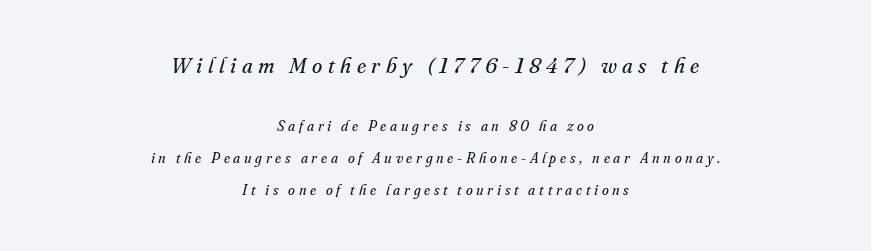
Q: Is the text bold? A: No.
Q: Is the text italic (slanted)? A: Yes, it leans right by about 16 degrees.
Q: Is the text underlined? A: No.
Q: How is the paragraph aligned? A: Centered.
Q: Is the spacing between letters normal or unusually wide? A: Unusually wide.
Q: Is the spacing between lines tight, normal or loose? A: Loose.
Q: Which block of text is set in a larger size, the first (top) or the second (bottom)? A: The first (top) one.
